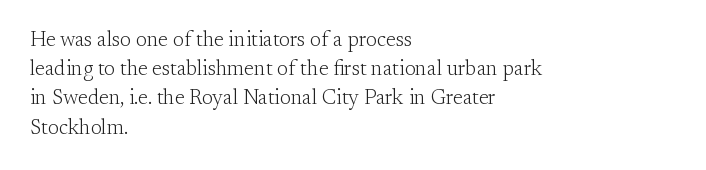
{"italic": "no", "bold": "no", "underline": "no", "align": "left", "line_spacing": "normal", "line_spacing_ratio": 1.39, "letter_spacing": "normal", "letter_spacing_em": 0.0, "glyph_px": 21}
